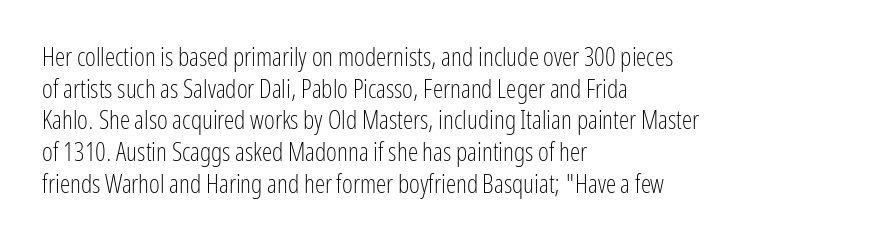
Q: Is the text bold? A: No.
Q: Is the text italic (slanted)? A: No, it is upright.
Q: Is the text underlined? A: No.
Q: How is the paragraph aligned? A: Left-aligned.
Q: Is the spacing between letters normal or unusually wide? A: Normal.
